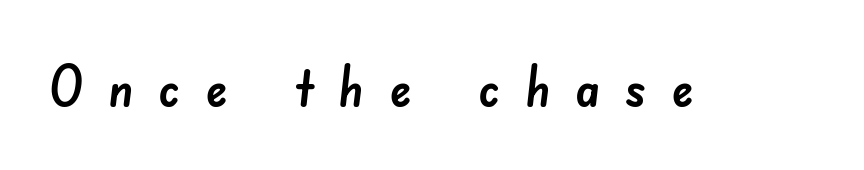
The image shows 57 px sans-serif type; set unusually wide letter spacing (+0.43 em), not underlined; low stroke contrast and a small x-height.
